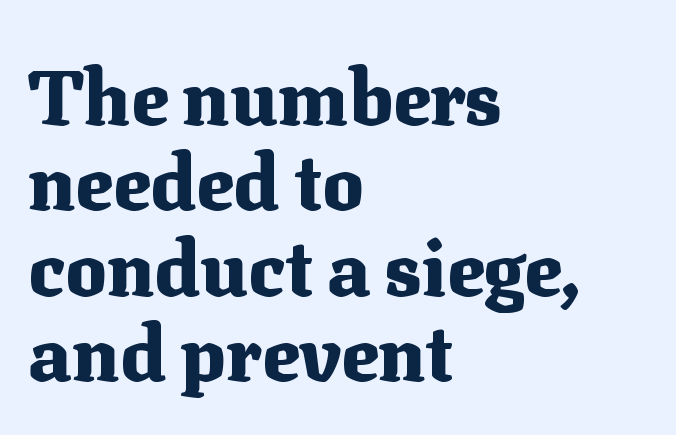
The gaps between neighbouring characters are ordinary and unremarkable. Unmarked baselines from the first word to the last. Varying glyph widths throughout — classic text-font behaviour. The sample has been set heavy, in full bold. The leading is snug, giving the passage a crowded texture.
